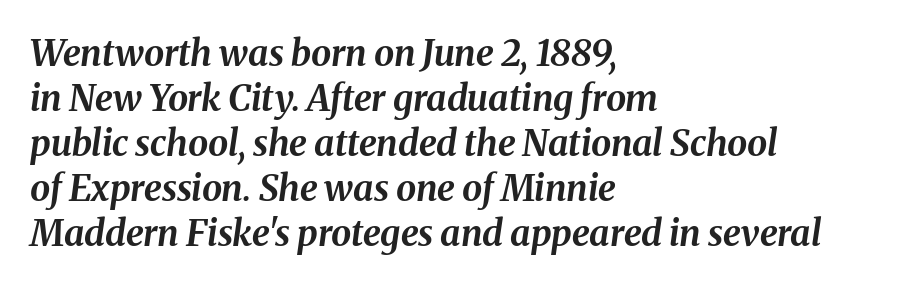
{"italic": "yes", "lean": "right", "slant_degrees": 8, "bold": "yes", "weight": "bold", "width": "normal", "stroke_contrast": "medium", "x_height": "medium", "monospaced": "no", "underline": "no", "align": "left", "line_spacing": "normal", "line_spacing_ratio": 1.25, "letter_spacing": "normal", "letter_spacing_em": 0.0, "glyph_px": 36}
